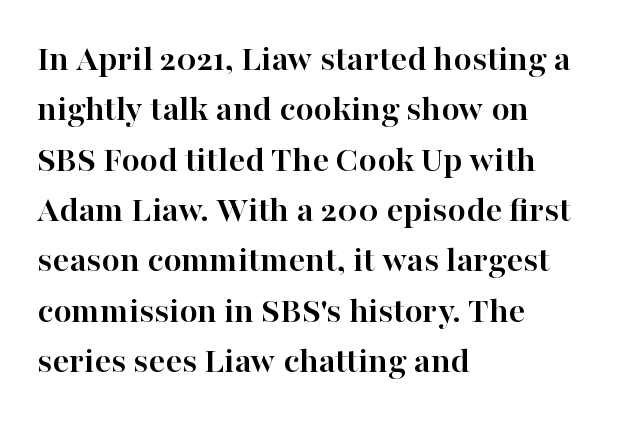
The image shows 37 px semibold serif type, upright; set left-aligned, normal line spacing (1.36x), normal letter spacing, not underlined; high stroke contrast and a medium x-height.
